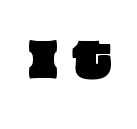
The image shows 48 px wide type; set unusually wide letter spacing (+0.31 em), not underlined; low stroke contrast and a large x-height.
